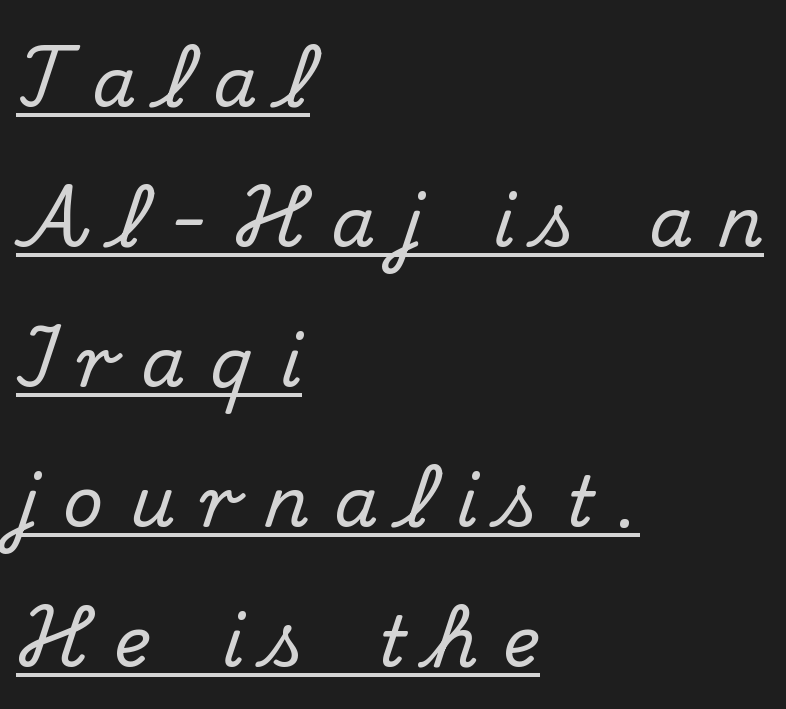
Q: Is the text italic (slanted)? A: Yes.
Q: Is the typeface a serif or a sans-serif typeface? A: Serif.
Q: Is the text underlined? A: Yes.
Q: How is the paragraph aligned? A: Left-aligned.
Q: Is the spacing between letters normal or unusually wide? A: Unusually wide.
Q: Is the spacing between lines tight, normal or loose? A: Loose.
Q: Width (condensed, normal, or wide)? A: Normal.
Q: Stroke contrast? A: Medium.
Q: x-height? A: Small.
Q: Monospaced? A: No.
